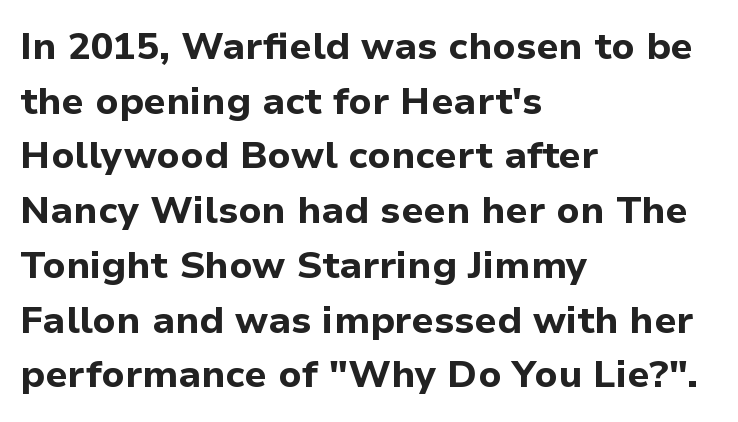
{"serif": "no", "italic": "no", "bold": "yes", "weight": "bold", "width": "normal", "stroke_contrast": "low", "x_height": "medium", "monospaced": "no", "underline": "no", "align": "left", "line_spacing": "normal", "line_spacing_ratio": 1.44, "letter_spacing": "normal", "letter_spacing_em": 0.0, "glyph_px": 38}
